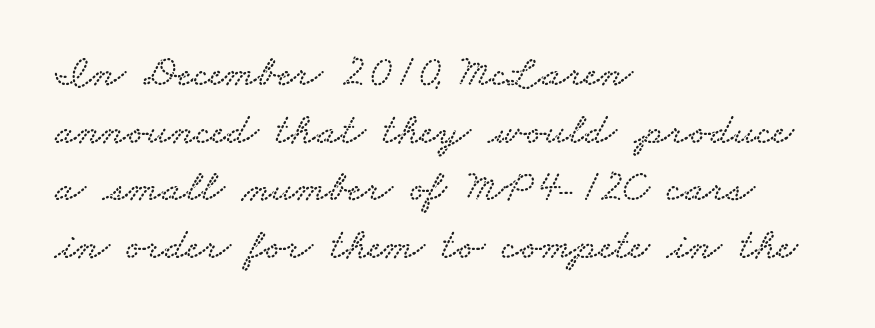
This rendering uses left alignment, leaving the right contour irregular. Descender tails drop into unmarked territory. Honestly, the letter spacing is just normal — you wouldn't notice it. Varying glyph widths throughout — classic text-font behaviour. Students, observe: this is what conventionally led text looks like. Does the type have serifs? Yes, each stem ends in a small foot.
